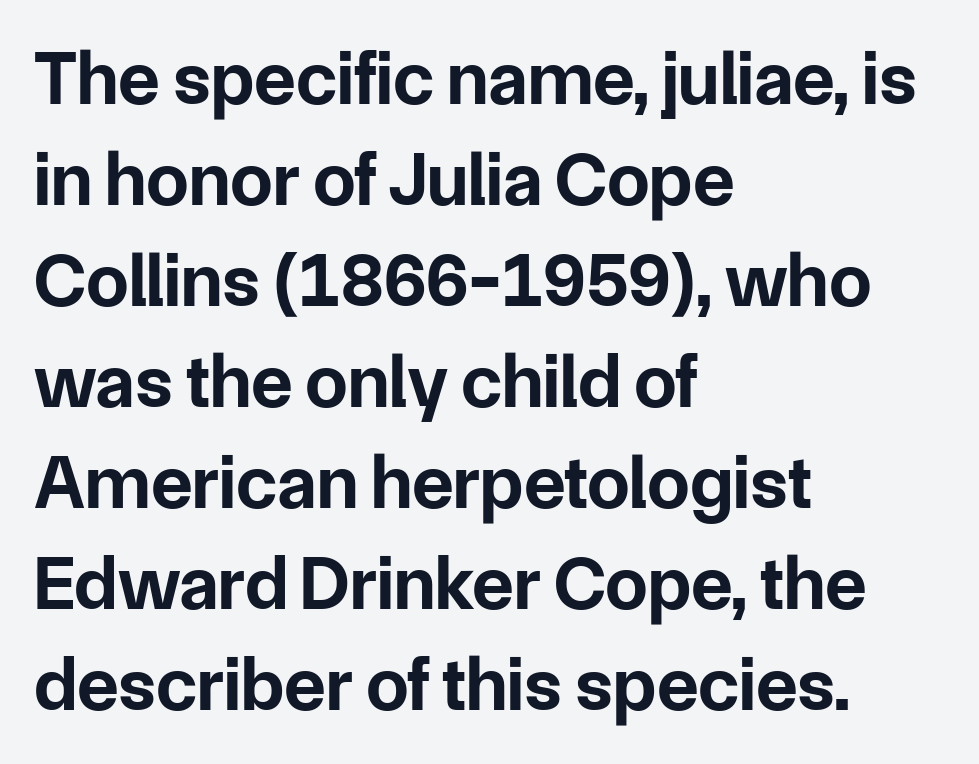
{"serif": "no", "italic": "no", "bold": "yes", "weight": "bold", "width": "normal", "stroke_contrast": "low", "x_height": "medium", "monospaced": "no", "underline": "no", "align": "left", "line_spacing": "normal", "line_spacing_ratio": 1.33, "letter_spacing": "normal", "letter_spacing_em": 0.0, "glyph_px": 76}
